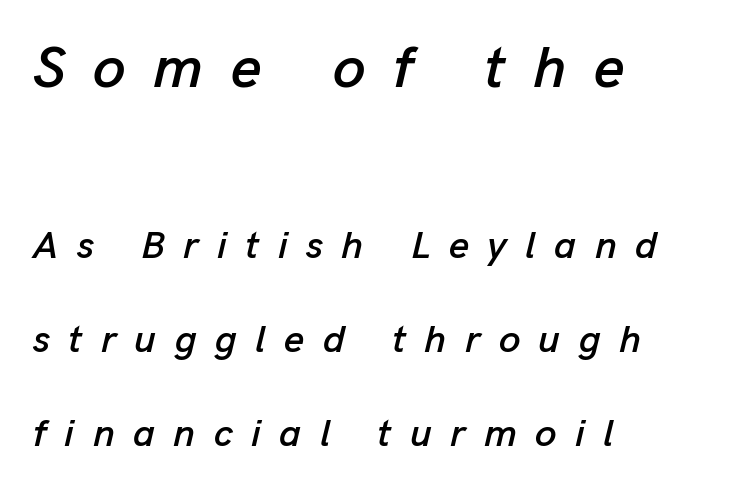
Q: Is the text italic (slanted)? A: Yes, it leans right by about 13 degrees.
Q: Is the text underlined? A: No.
Q: How is the paragraph aligned? A: Left-aligned.
Q: Is the spacing between letters normal or unusually wide? A: Unusually wide.
Q: Is the spacing between lines tight, normal or loose? A: Loose.
Q: Which block of text is set in a larger size, the first (top) or the second (bottom)? A: The first (top) one.
Q: Width (condensed, normal, or wide)? A: Normal.
Q: Stroke contrast? A: Low.
Q: x-height? A: Medium.
Q: Monospaced? A: No.
